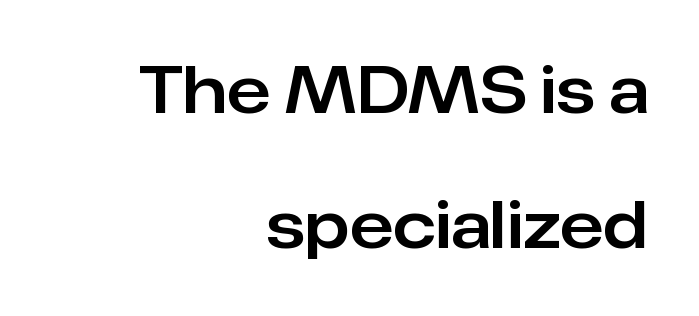
Q: Is the text italic (slanted)? A: No, it is upright.
Q: Is the typeface a serif or a sans-serif typeface? A: Sans-serif.
Q: Is the text underlined? A: No.
Q: How is the paragraph aligned? A: Right-aligned.
Q: Is the spacing between letters normal or unusually wide? A: Normal.
Q: Is the spacing between lines tight, normal or loose? A: Loose.
Q: Width (condensed, normal, or wide)? A: Normal.
Q: Stroke contrast? A: Low.
Q: x-height? A: Medium.
Q: Monospaced? A: No.
